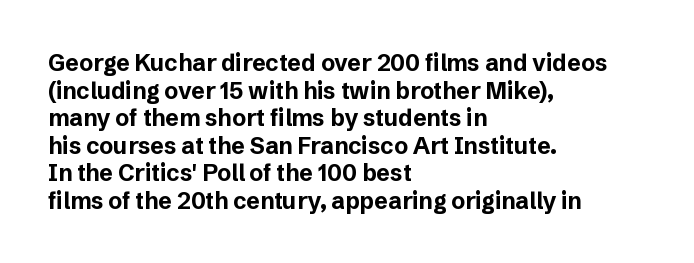
{"italic": "no", "bold": "yes", "underline": "no", "align": "left", "line_spacing_ratio": 1.2, "letter_spacing": "normal", "letter_spacing_em": 0.0, "glyph_px": 23}
